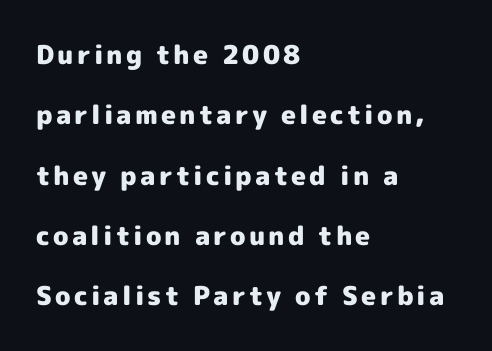
{"italic": "no", "bold": "yes", "underline": "no", "align": "left", "line_spacing": "loose", "line_spacing_ratio": 2.32, "glyph_px": 26}
